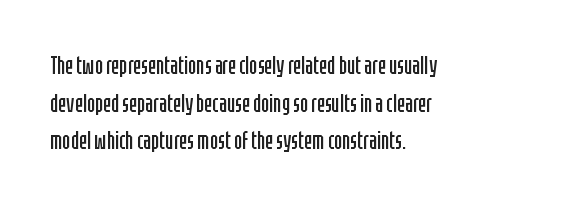
The image shows 24 px text type, upright; set left-aligned, normal line spacing (1.57x), normal letter spacing, not underlined.
